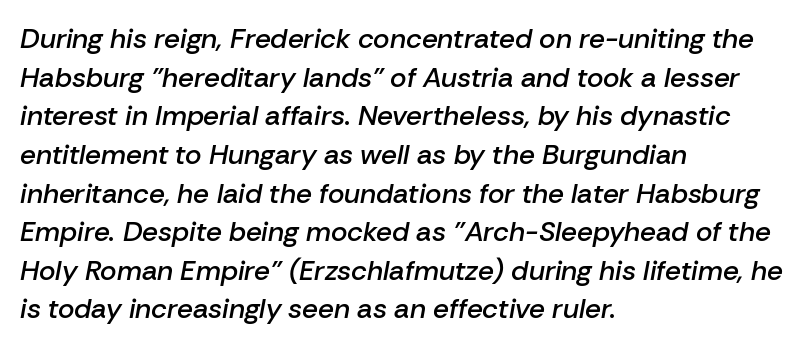
The image shows 28 px semibold type, italic (leaning right); set left-aligned, normal line spacing (1.38x), normal letter spacing, not underlined; low stroke contrast and a medium x-height.
